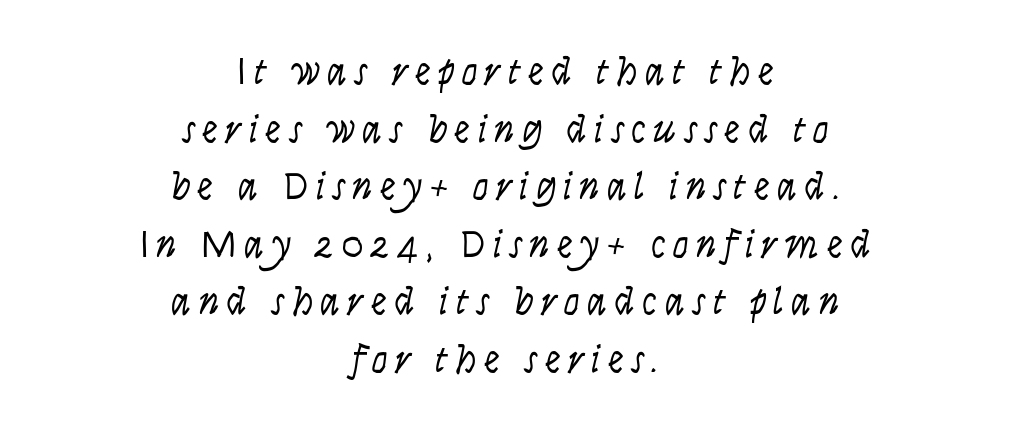
The image shows 40 px light, condensed sans-serif type; set centered, normal line spacing (1.44x), not underlined; low stroke contrast and a large x-height.
